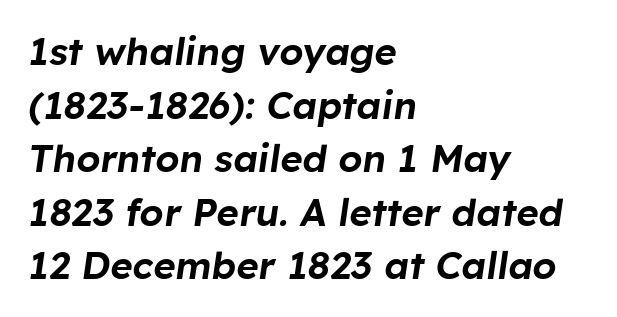
If you measured baseline to baseline, you'd find a middling distance. The passage is arranged the way most books set body copy — flush left. The passage shown has conventional tracking throughout. Unmarked baselines from the first word to the last. This sample has the flowing, uneven cadence of proportional lettering.
